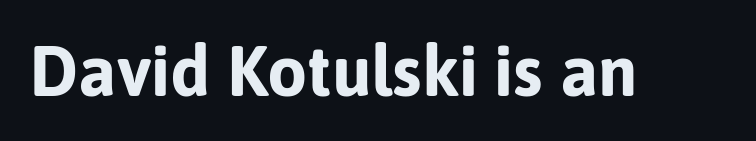
The image shows 71 px bold sans-serif type, upright; set normal letter spacing, not underlined; low stroke contrast and a medium x-height.
